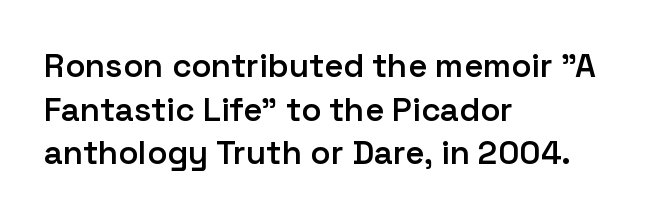
The type family on display is of the sans-serif kind. The lettering stays uniformly vertical, giving the passage a roman look. Students, this is semibold: more ink than regular, less than bold. This sample has the flowing, uneven cadence of proportional lettering. This rendering leaves character spacing at its baseline value. Line starts are locked; line ends wander.
